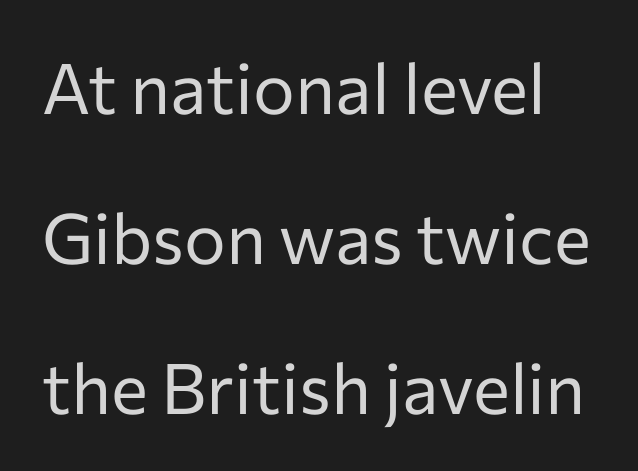
{"serif": "no", "italic": "no", "bold": "no", "weight": "regular", "width": "normal", "stroke_contrast": "low", "x_height": "medium", "monospaced": "no", "underline": "no", "line_spacing": "loose", "line_spacing_ratio": 2.14, "letter_spacing": "normal", "letter_spacing_em": 0.0, "glyph_px": 70}
